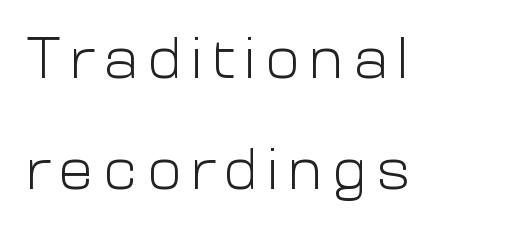
{"serif": "no", "italic": "no", "bold": "no", "weight": "light", "width": "normal", "stroke_contrast": "low", "x_height": "medium", "monospaced": "no", "underline": "no", "align": "left", "line_spacing": "loose", "line_spacing_ratio": 1.92, "glyph_px": 58}
